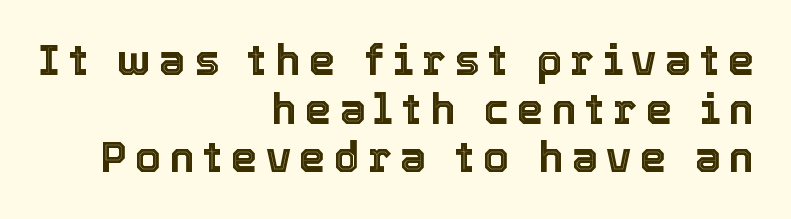
{"italic": "no", "width": "normal", "x_height": "medium", "monospaced": "no", "underline": "no", "align": "right", "line_spacing_ratio": 1.16, "letter_spacing": "wide", "letter_spacing_em": 0.2, "glyph_px": 42}
